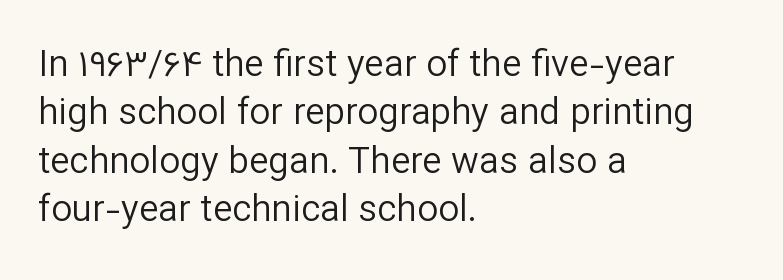
The lines in this sample share a left origin and differ only in where they stop. Does extra space separate the letters? No, they use regular spacing. Any mark beneath the type? The region is blank. Looks like regular typesetting: each glyph gets only the width it needs.
